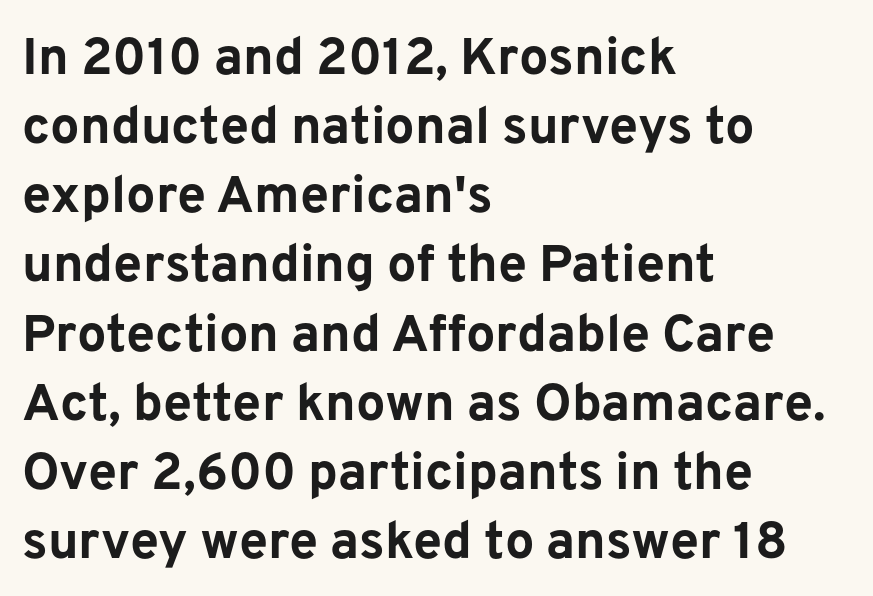
Q: Is the text bold? A: Yes.
Q: Is the text italic (slanted)? A: No, it is upright.
Q: Is the typeface a serif or a sans-serif typeface? A: Sans-serif.
Q: Is the text underlined? A: No.
Q: How is the paragraph aligned? A: Left-aligned.
Q: Is the spacing between letters normal or unusually wide? A: Normal.
Q: Is the spacing between lines tight, normal or loose? A: Normal.
Q: Width (condensed, normal, or wide)? A: Normal.
Q: Stroke contrast? A: Low.
Q: x-height? A: Medium.
Q: Monospaced? A: No.
